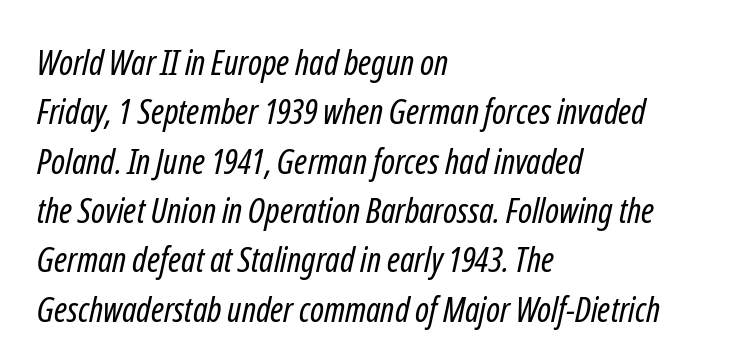
{"serif": "no", "bold": "no", "weight": "regular", "width": "condensed", "stroke_contrast": "low", "x_height": "medium", "monospaced": "no", "underline": "no", "align": "left", "line_spacing": "normal", "line_spacing_ratio": 1.41, "letter_spacing": "normal", "letter_spacing_em": 0.0, "glyph_px": 35}
